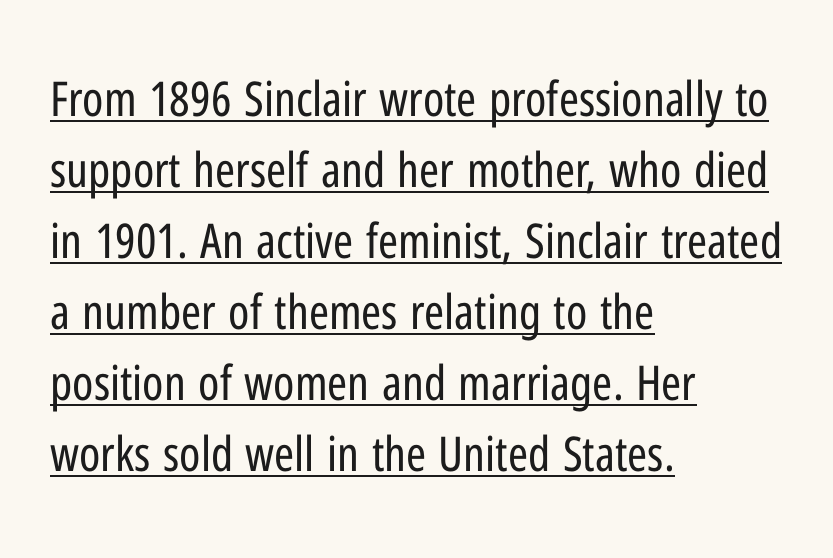
The image shows 48 px regular-weight, condensed sans-serif type, upright; set left-aligned, normal line spacing (1.48x), normal letter spacing, underlined; low stroke contrast and a medium x-height.
